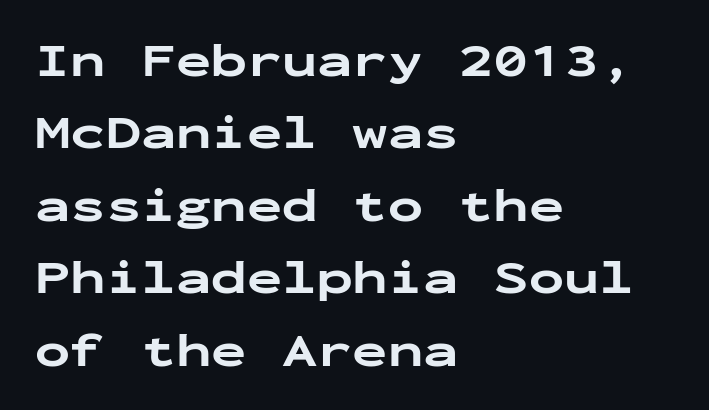
Q: Is the text bold? A: Yes.
Q: Is the text italic (slanted)? A: No, it is upright.
Q: Is the typeface a serif or a sans-serif typeface? A: Sans-serif.
Q: Is the text underlined? A: No.
Q: How is the paragraph aligned? A: Left-aligned.
Q: Is the spacing between letters normal or unusually wide? A: Normal.
Q: Is the spacing between lines tight, normal or loose? A: Normal.
Q: Width (condensed, normal, or wide)? A: Wide.
Q: Stroke contrast? A: Low.
Q: x-height? A: Medium.
Q: Monospaced? A: Yes.
